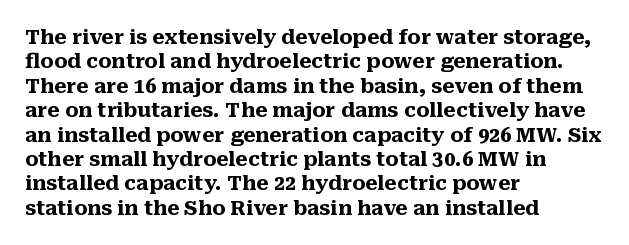
{"italic": "no", "bold": "yes", "underline": "no", "align": "left", "line_spacing_ratio": 1.22, "letter_spacing": "normal", "letter_spacing_em": 0.0, "glyph_px": 20}
